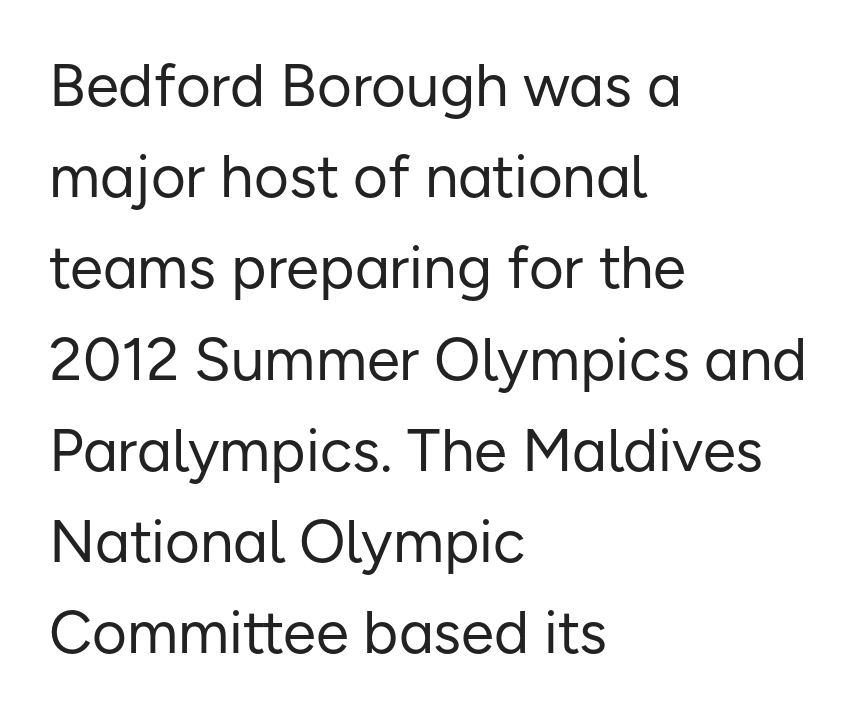
The image shows 60 px regular-weight sans-serif type, upright; set left-aligned, normal line spacing (1.52x), normal letter spacing, not underlined; low stroke contrast and a medium x-height.
